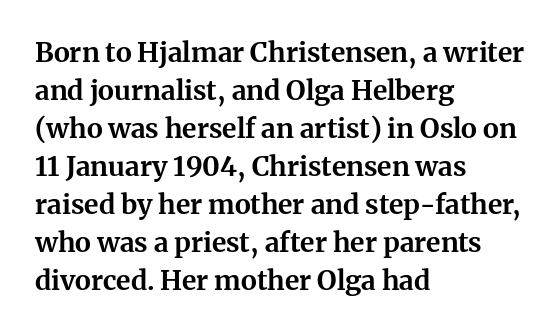
The image shows 27 px bold type, upright; set left-aligned, normal line spacing (1.41x), normal letter spacing, not underlined.
